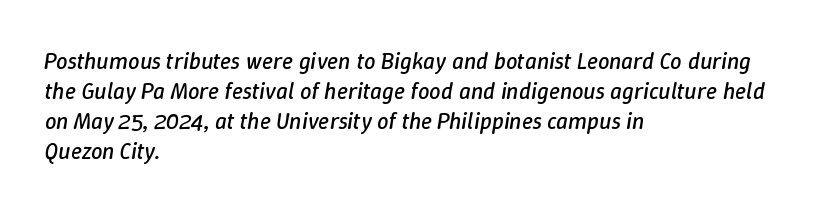
{"italic": "yes", "lean": "right", "slant_degrees": 9, "bold": "no", "underline": "no", "align": "left", "line_spacing": "normal", "line_spacing_ratio": 1.31, "letter_spacing": "normal", "letter_spacing_em": 0.0, "glyph_px": 23}
